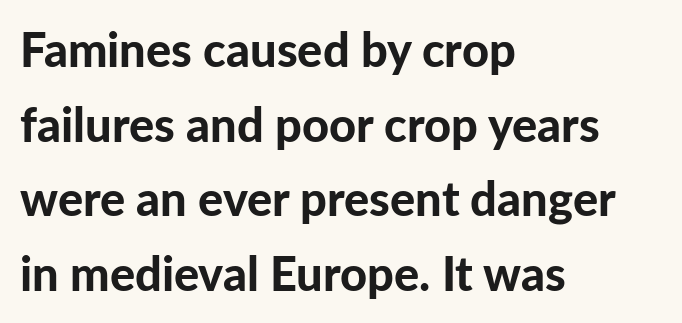
The image shows 47 px bold sans-serif type, upright; set left-aligned, normal line spacing (1.59x), normal letter spacing, not underlined; low stroke contrast and a medium x-height.
